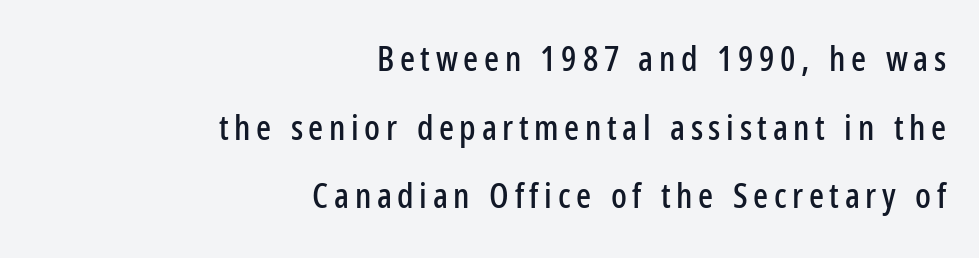
{"serif": "no", "italic": "no", "width": "condensed", "stroke_contrast": "low", "x_height": "medium", "monospaced": "no", "underline": "no", "align": "right", "line_spacing": "loose", "line_spacing_ratio": 1.96, "glyph_px": 35}
